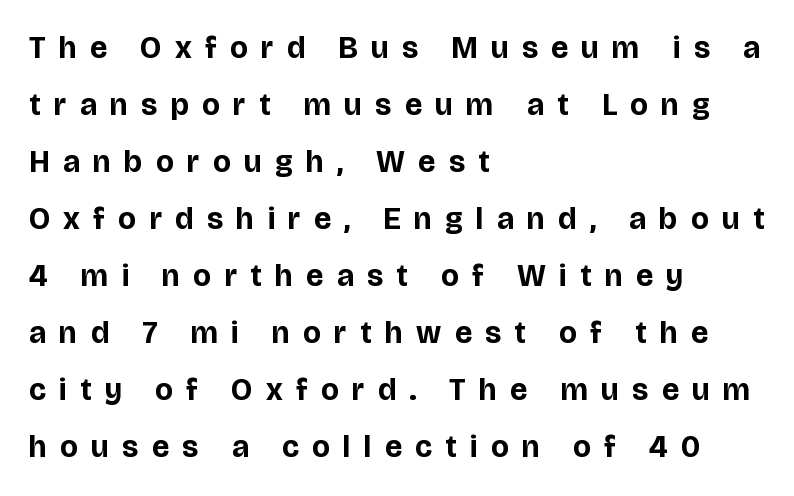
Q: Is the text bold? A: Yes.
Q: Is the text italic (slanted)? A: No, it is upright.
Q: Is the typeface a serif or a sans-serif typeface? A: Sans-serif.
Q: Is the text underlined? A: No.
Q: How is the paragraph aligned? A: Left-aligned.
Q: Is the spacing between letters normal or unusually wide? A: Unusually wide.
Q: Width (condensed, normal, or wide)? A: Normal.
Q: Stroke contrast? A: Low.
Q: x-height? A: Large.
Q: Monospaced? A: No.
